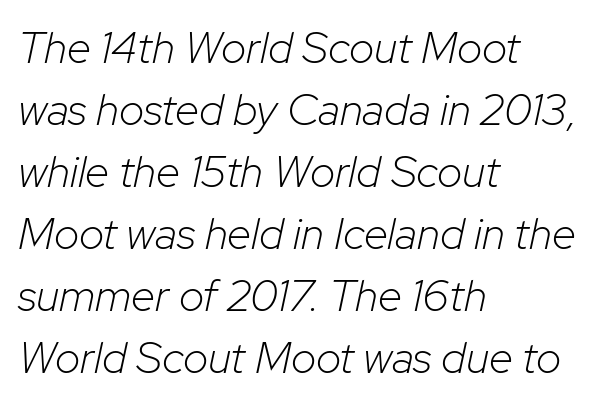
{"italic": "yes", "lean": "right", "slant_degrees": 12, "bold": "no", "weight": "light", "width": "normal", "stroke_contrast": "low", "x_height": "medium", "monospaced": "no", "underline": "no", "align": "left", "line_spacing": "normal", "line_spacing_ratio": 1.41, "letter_spacing": "normal", "letter_spacing_em": 0.0, "glyph_px": 44}
